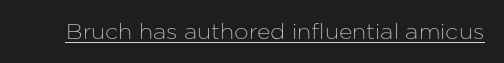
Q: Is the text italic (slanted)? A: No, it is upright.
Q: Is the text underlined? A: Yes.
Q: Is the spacing between letters normal or unusually wide? A: Normal.
